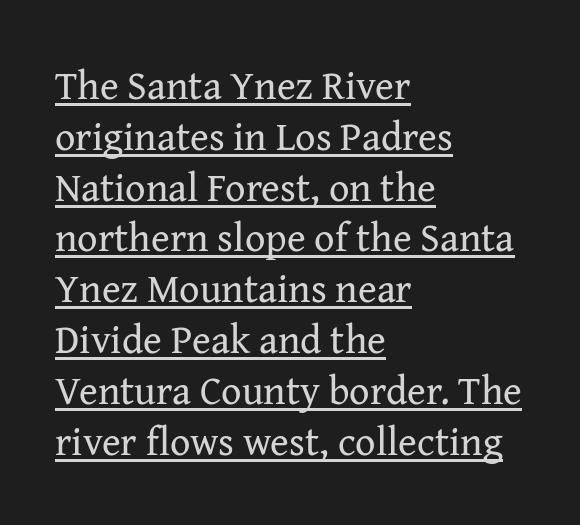
{"serif": "yes", "italic": "no", "bold": "no", "weight": "regular", "width": "normal", "stroke_contrast": "medium", "x_height": "medium", "monospaced": "no", "underline": "yes", "align": "left", "line_spacing": "normal", "line_spacing_ratio": 1.27, "letter_spacing": "normal", "letter_spacing_em": 0.0, "glyph_px": 40}
